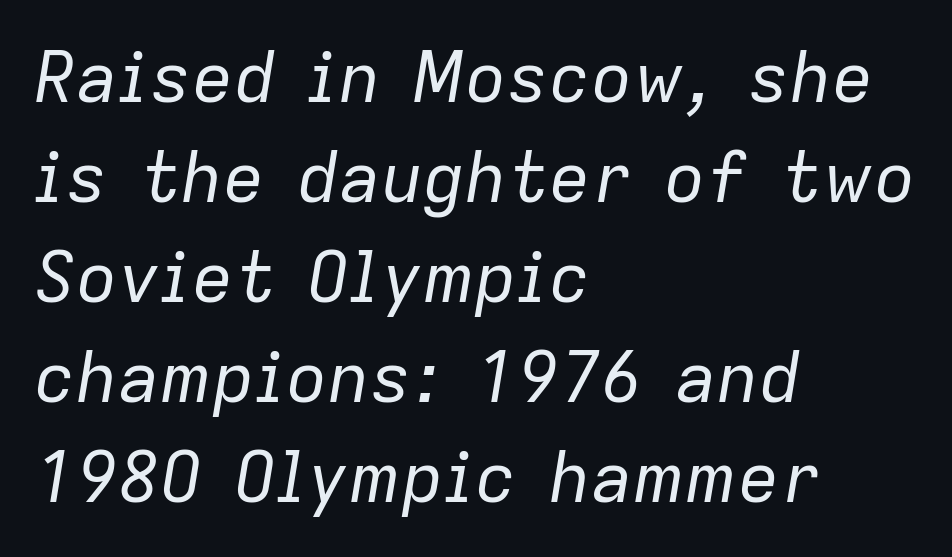
A classic flush-left, rag-right setting is used for this passage. Stems and bowls with no extra thickness — not bold. The rendering uses natural spacing where letterforms have individual widths. The lines sit at an ordinary, default distance from one another. Bare-footed words on every line.
